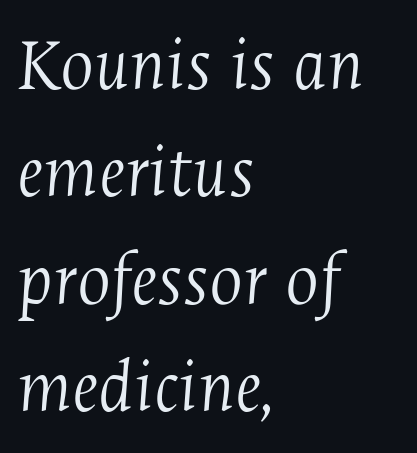
The image shows 79 px light, condensed serif type, italic (leaning right); set left-aligned, normal line spacing (1.36x), normal letter spacing, not underlined; medium stroke contrast and a medium x-height.
